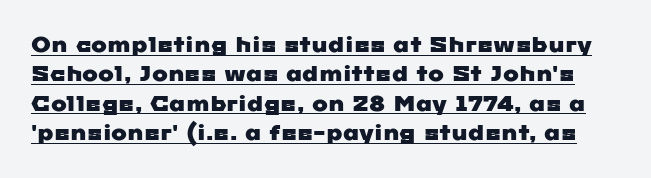
{"underline": "yes", "line_spacing": "normal", "line_spacing_ratio": 1.4, "letter_spacing": "normal", "letter_spacing_em": 0.0, "glyph_px": 21}
